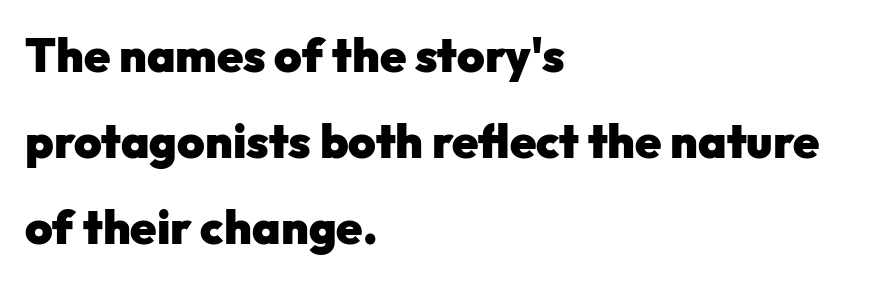
Q: Is the text bold? A: Yes.
Q: Is the text italic (slanted)? A: No, it is upright.
Q: Is the typeface a serif or a sans-serif typeface? A: Sans-serif.
Q: Is the text underlined? A: No.
Q: How is the paragraph aligned? A: Left-aligned.
Q: Is the spacing between letters normal or unusually wide? A: Normal.
Q: Width (condensed, normal, or wide)? A: Normal.
Q: Stroke contrast? A: Low.
Q: x-height? A: Medium.
Q: Monospaced? A: No.
